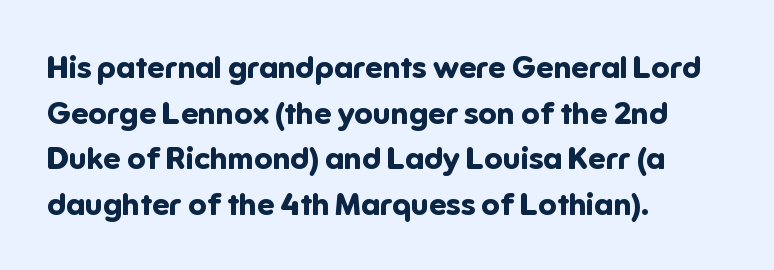
The font family rendered here belongs to the sans-serif group. The tracking reads as untouched default to a designer's eye. The specimen reads as upright at a glance. A normal amount of white space separates one row of letters from the next. The baseline area is clear. The lines are quadded left.
